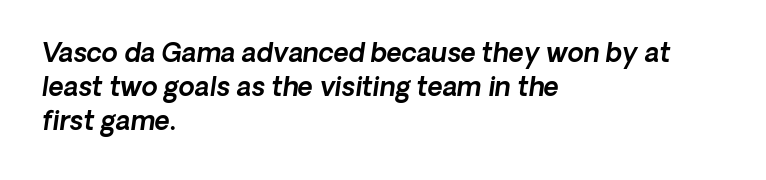
The tracking reads as untouched default to a designer's eye. The axis of the letterforms is tilted away from vertical. One-word summary of the alignment: left. The zone under the glyphs is completely vacant. These lines sit exactly where default settings would place them.
